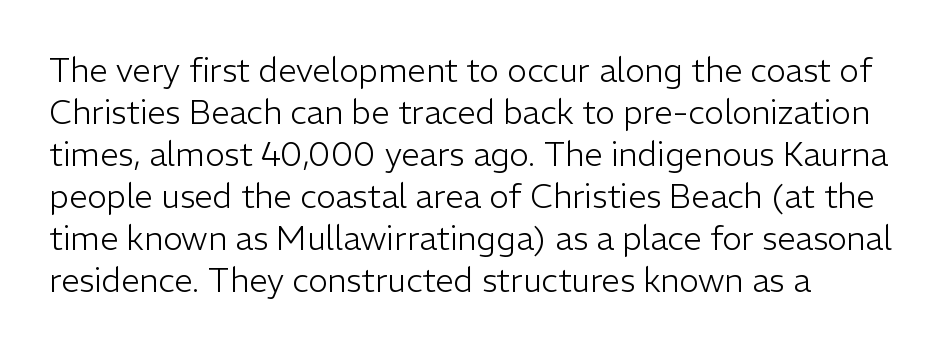
Q: Is the text bold? A: No.
Q: Is the text italic (slanted)? A: No, it is upright.
Q: Is the typeface a serif or a sans-serif typeface? A: Sans-serif.
Q: Is the text underlined? A: No.
Q: How is the paragraph aligned? A: Left-aligned.
Q: Is the spacing between letters normal or unusually wide? A: Normal.
Q: Is the spacing between lines tight, normal or loose? A: Normal.
Q: Width (condensed, normal, or wide)? A: Normal.
Q: Stroke contrast? A: Low.
Q: x-height? A: Medium.
Q: Monospaced? A: No.
